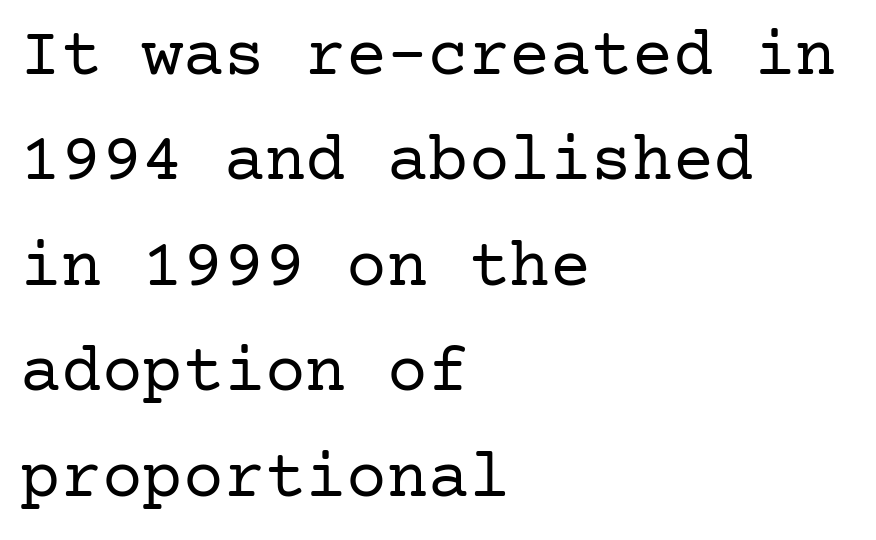
The image shows 68 px regular-weight serif type, upright; set left-aligned, normal line spacing (1.55x), normal letter spacing, not underlined; low stroke contrast and a medium x-height.
